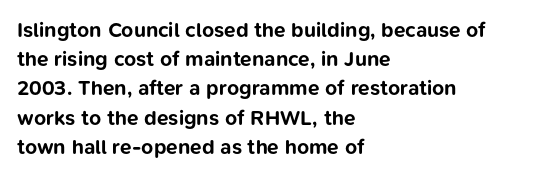
{"italic": "no", "bold": "yes", "underline": "no", "align": "left", "line_spacing": "normal", "line_spacing_ratio": 1.39, "letter_spacing": "normal", "letter_spacing_em": 0.0, "glyph_px": 21}
